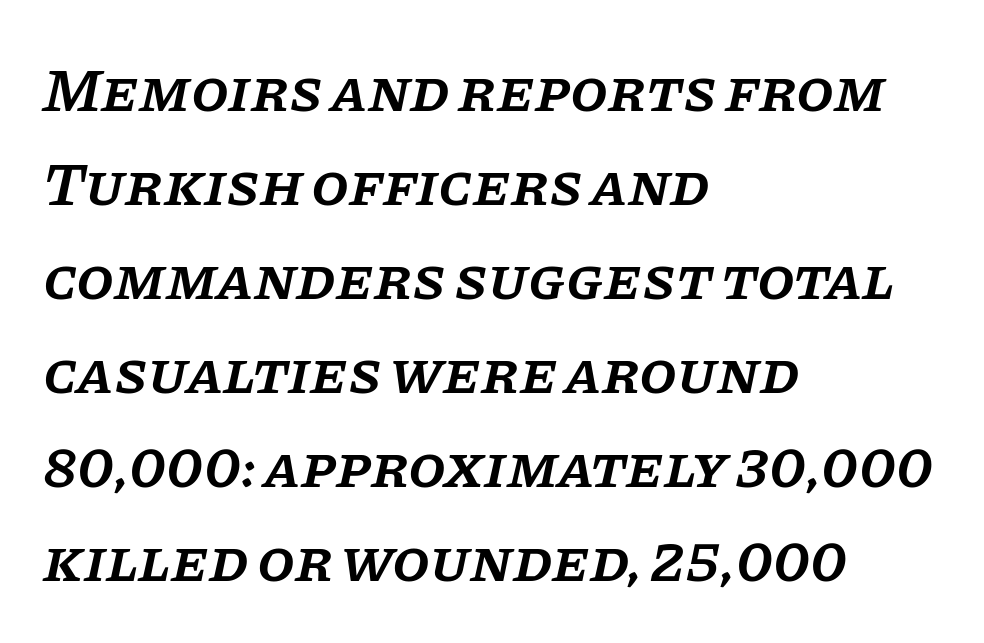
The zone under the glyphs is completely vacant. Regarding leading, the lines here are spaced in the standard way. Spacing verdict: proportional, widths tailored to each character. Compared with typical body copy, the letter spacing here is the same.
